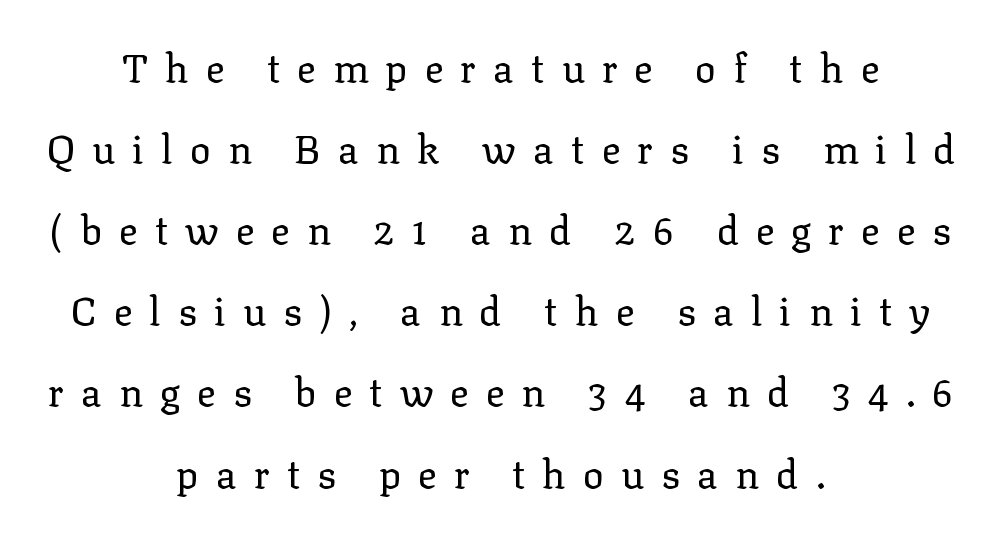
Posture: vertical. Each line is balanced around a shared central axis. Reading down the column, the eye jumps a long way to each next line. Each letter keeps its own natural width here, so spacing adapts to shape. Each stroke keeps to a modest, everyday thickness or less.
